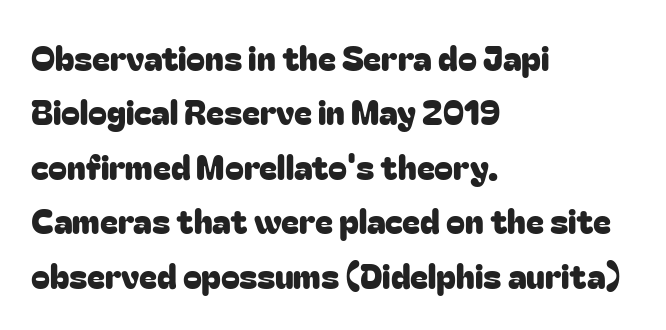
Notice how the stems are strictly vertical — no italics here. Grotesque or geometric, the face here clearly has no serifs. Which margin do the lines hug? The left one — the right edge is uneven. Summary of vertical rhythm: regular, with standard interline spacing. Varying glyph widths throughout — classic text-font behaviour.
